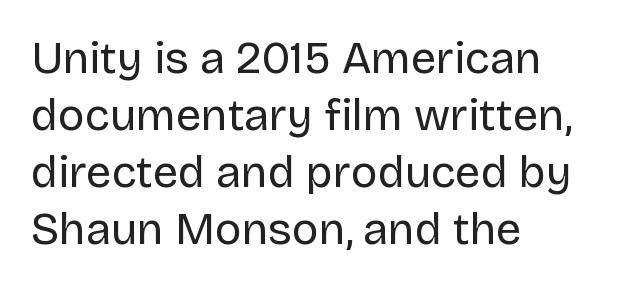
{"serif": "no", "italic": "no", "bold": "no", "weight": "regular", "width": "normal", "stroke_contrast": "low", "x_height": "large", "monospaced": "no", "underline": "no", "align": "left", "line_spacing": "normal", "line_spacing_ratio": 1.27, "letter_spacing": "normal", "letter_spacing_em": 0.0, "glyph_px": 45}
